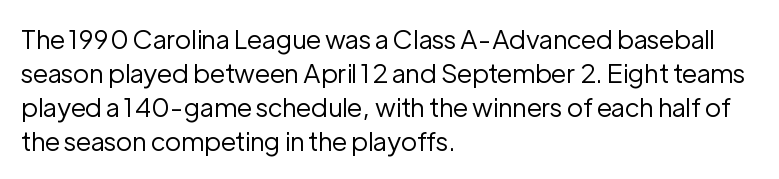
{"italic": "no", "bold": "no", "underline": "no", "align": "left", "line_spacing": "normal", "line_spacing_ratio": 1.31, "letter_spacing": "normal", "letter_spacing_em": 0.0, "glyph_px": 26}
